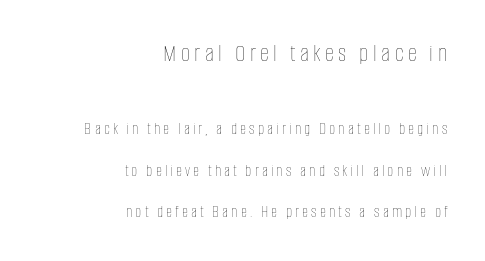
Q: Is the text bold? A: No.
Q: Is the text italic (slanted)? A: No, it is upright.
Q: Is the text underlined? A: No.
Q: How is the paragraph aligned? A: Right-aligned.
Q: Is the spacing between lines tight, normal or loose? A: Loose.
Q: Which block of text is set in a larger size, the first (top) or the second (bottom)? A: The first (top) one.
